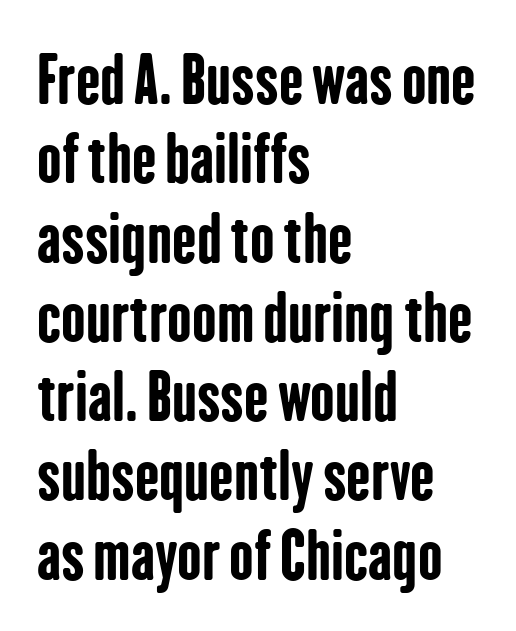
Descenders hang freely into open space. There is no visible air inserted between adjacent glyphs. Thick stems and heavy bowls — unmistakably bold. Classification — sans serif. Looks like regular typesetting: each glyph gets only the width it needs. A typesetter would mark this as roman, not italic.
